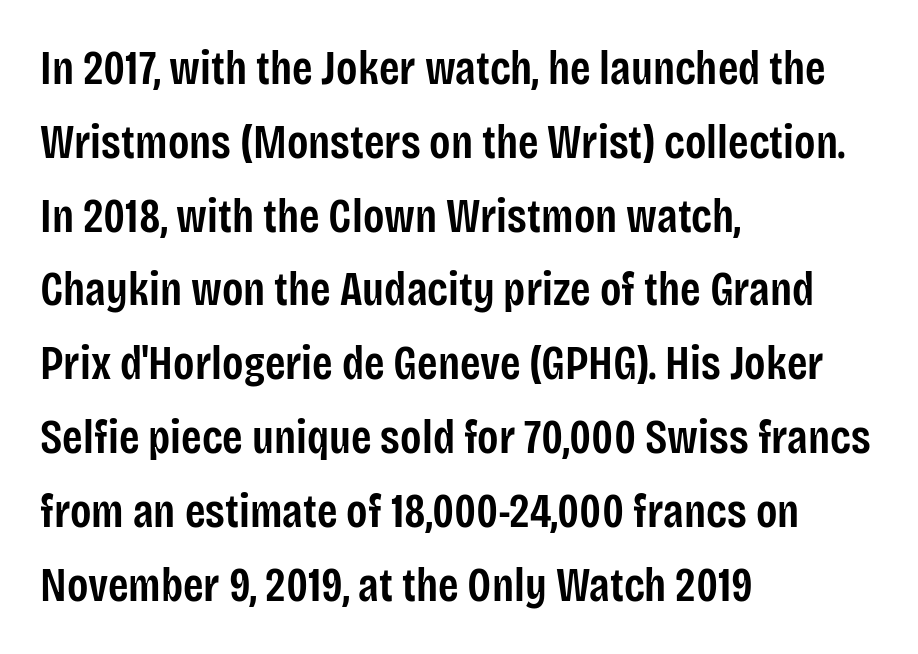
Q: Is the text bold? A: Semi-bold.
Q: Is the text italic (slanted)? A: No, it is upright.
Q: Is the typeface a serif or a sans-serif typeface? A: Sans-serif.
Q: Is the text underlined? A: No.
Q: How is the paragraph aligned? A: Left-aligned.
Q: Is the spacing between letters normal or unusually wide? A: Normal.
Q: Is the spacing between lines tight, normal or loose? A: Normal.
Q: Width (condensed, normal, or wide)? A: Condensed.
Q: Stroke contrast? A: Low.
Q: x-height? A: Large.
Q: Monospaced? A: No.
